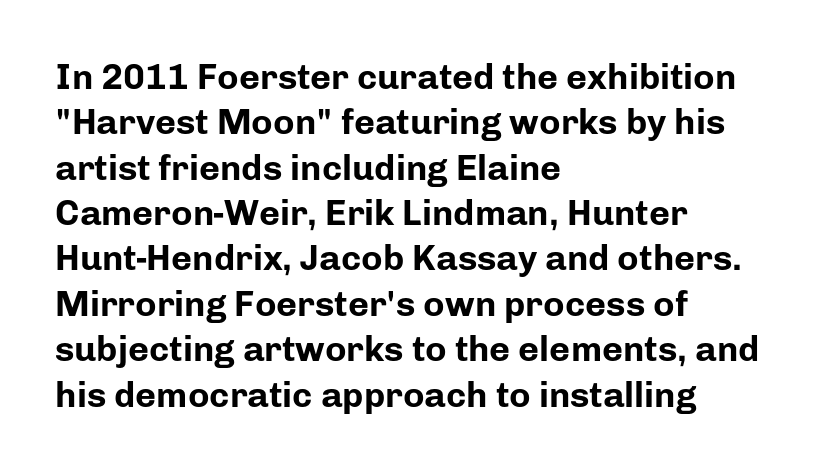
The image shows 36 px bold sans-serif type, upright; set left-aligned, normal line spacing (1.26x), normal letter spacing, not underlined; low stroke contrast and a medium x-height.
